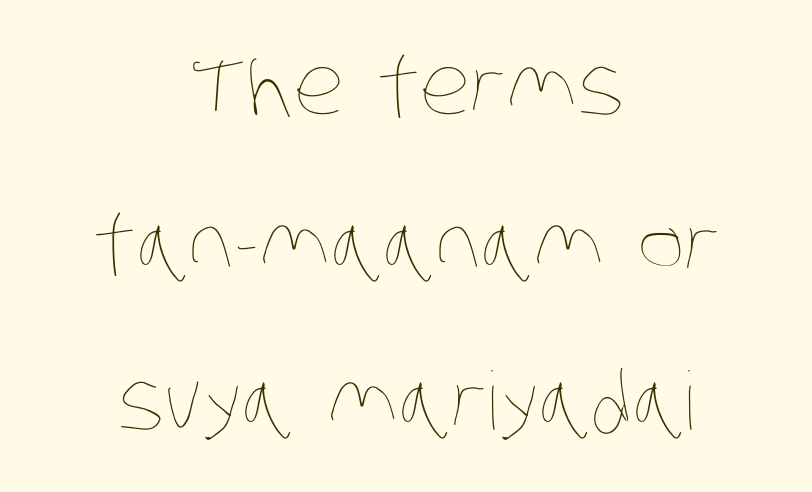
The image shows 80 px thin, condensed type; set centered, loose line spacing (1.97x), normal letter spacing, not underlined; low stroke contrast and a large x-height.
